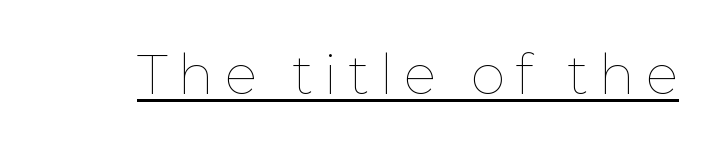
{"italic": "no", "bold": "no", "weight": "thin", "width": "normal", "stroke_contrast": "low", "x_height": "medium", "monospaced": "no", "underline": "yes", "glyph_px": 55}
